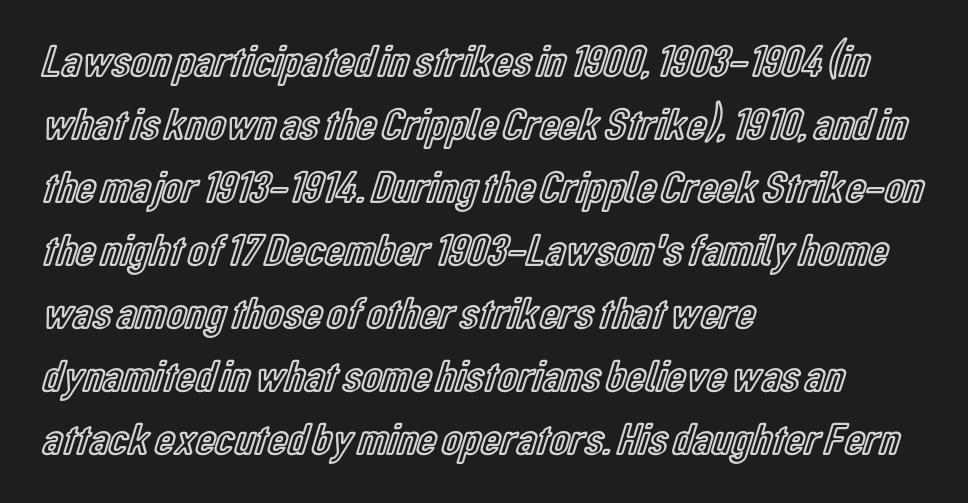
Proportional: the letters do not fall into vertical columns. This sample uses plain, unmodified letter spacing. Line spacing here is normal. The foot of each line stays bare and open.
